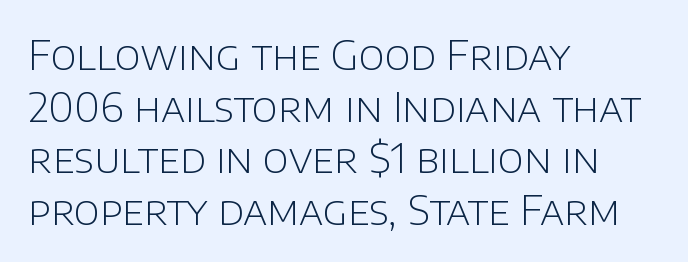
Just letters on the line, the space beneath them empty. Words appear dense and cohesive because spacing is normal. Type style note: lacks serifs. Reading down the column, the eye jumps a familiar distance to each next line.
